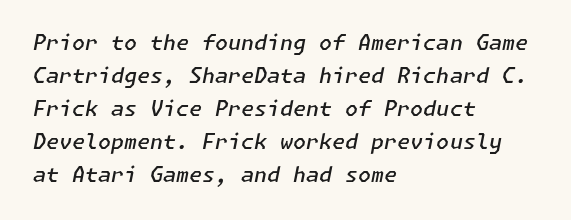
{"italic": "yes", "lean": "right", "slant_degrees": 11, "bold": "semi", "underline": "no", "align": "left", "line_spacing": "normal", "line_spacing_ratio": 1.57, "letter_spacing": "normal", "letter_spacing_em": 0.0, "glyph_px": 21}
